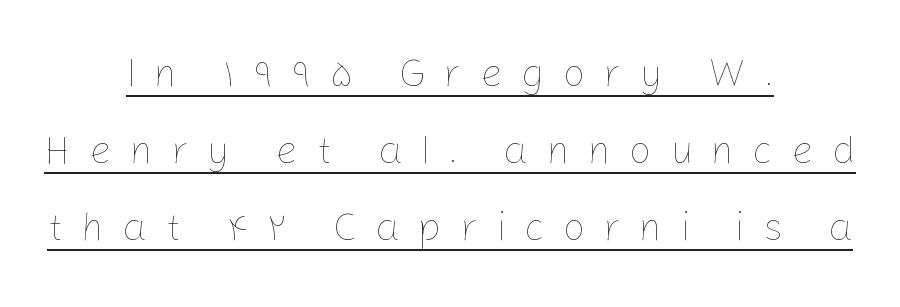
Students, observe the line beneath the letters — that is underlining. Posture: upright roman. Horizontal alignment here is central, giving a formal, balanced look. The rendering uses natural spacing where letterforms have individual widths.
